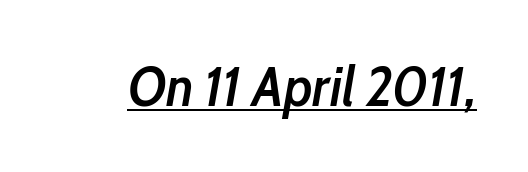
Q: Is the text bold? A: Semi-bold.
Q: Is the text italic (slanted)? A: Yes, it leans right by about 10 degrees.
Q: Is the text underlined? A: Yes.
Q: Is the spacing between letters normal or unusually wide? A: Normal.
Q: Width (condensed, normal, or wide)? A: Condensed.
Q: Stroke contrast? A: Low.
Q: x-height? A: Medium.
Q: Monospaced? A: No.
